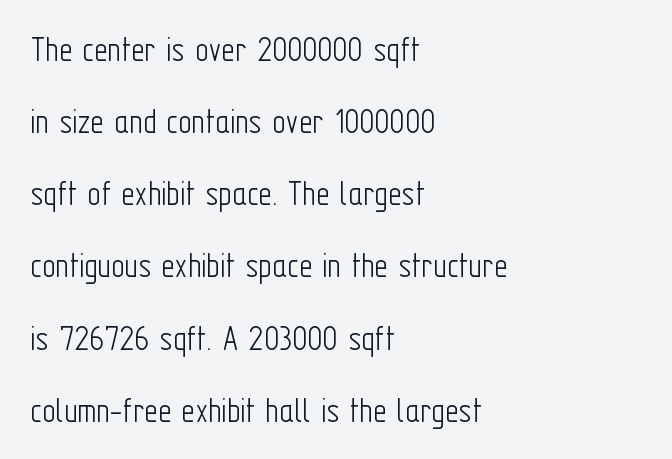
The image shows 37 px light, condensed sans-serif type, upright; set left-aligned, loose line spacing (1.95x), normal letter spacing, not underlined; low stroke contrast and a medium x-height.
